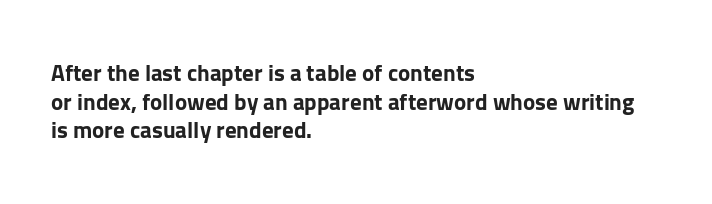
Every character sits straight up, as roman type does. Stroke thickness is high; the sample reads as a true bold. Inter-character spacing is left at the font's built-in metrics. Casual observation: everything's shoved over to the left. The specimen omits any rule beneath the text block's lines.
